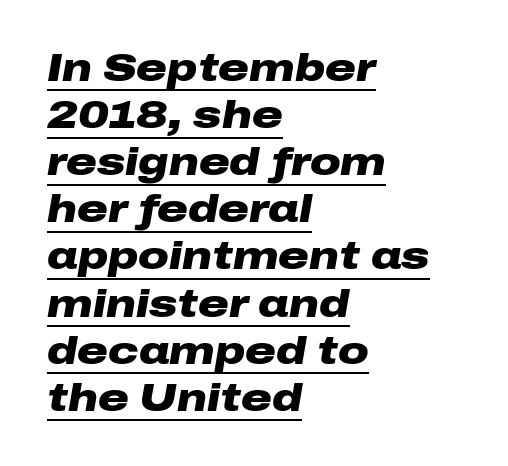
The image shows 38 px heavy, wide type, italic (leaning right); set left-aligned, line spacing 1.24x, normal letter spacing, underlined; low stroke contrast and a medium x-height.
